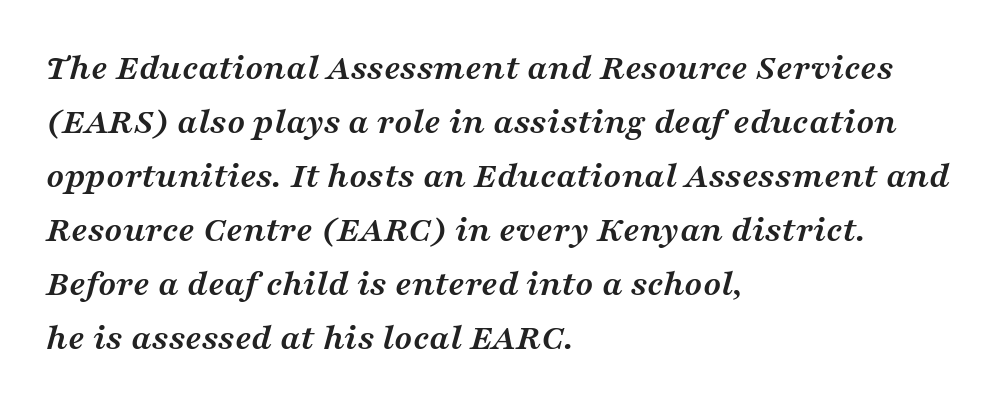
The image shows 37 px semibold, wide serif type, italic (leaning right); set left-aligned, normal line spacing (1.46x), normal letter spacing, not underlined; medium stroke contrast and a medium x-height.
